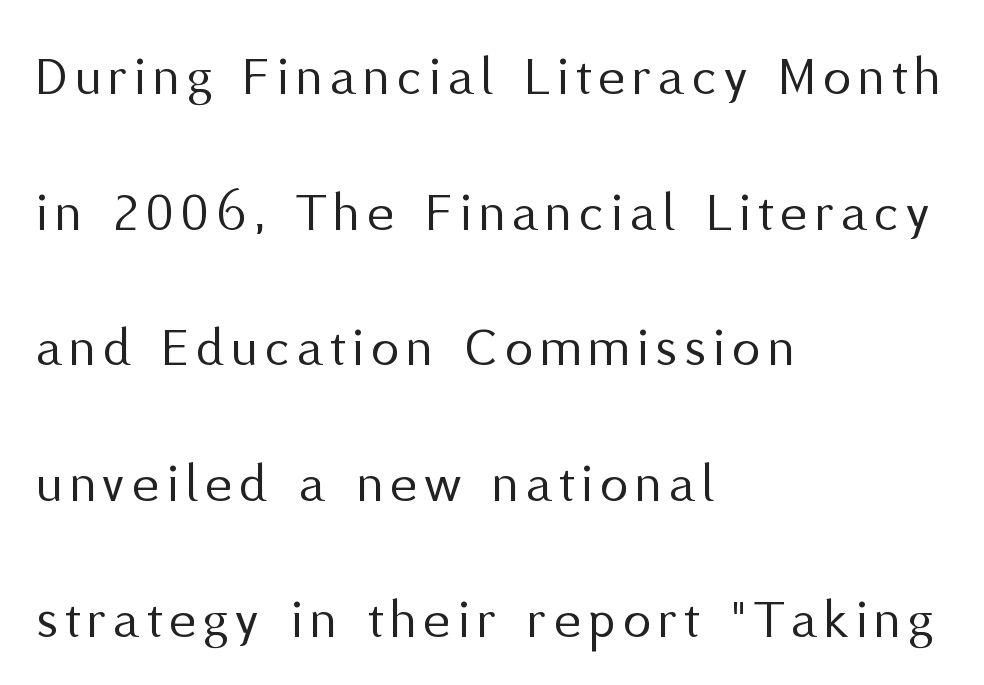
Q: Is the text bold? A: No.
Q: Is the text italic (slanted)? A: No, it is upright.
Q: Is the typeface a serif or a sans-serif typeface? A: Sans-serif.
Q: Is the text underlined? A: No.
Q: How is the paragraph aligned? A: Left-aligned.
Q: Is the spacing between lines tight, normal or loose? A: Loose.
Q: Width (condensed, normal, or wide)? A: Normal.
Q: Stroke contrast? A: Medium.
Q: x-height? A: Medium.
Q: Monospaced? A: No.
